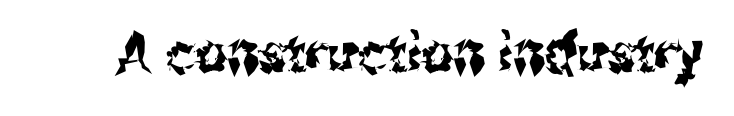
{"serif": "no", "italic": "no", "width": "condensed", "stroke_contrast": "medium", "x_height": "medium", "monospaced": "no", "underline": "no", "letter_spacing": "normal", "letter_spacing_em": 0.0, "glyph_px": 55}
